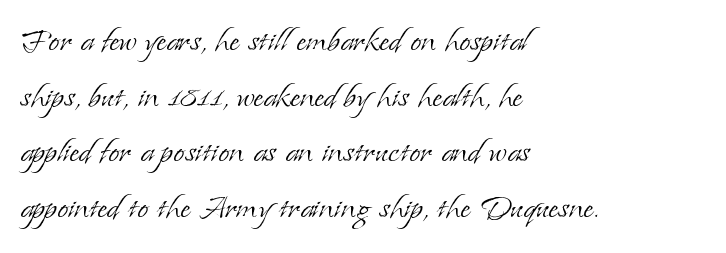
The gap between lines stays unmarked. Note: serifs present on the glyphs. The tracking reads as untouched default to a designer's eye. The text block is weighted toward the left margin, trailing off unevenly rightward.
